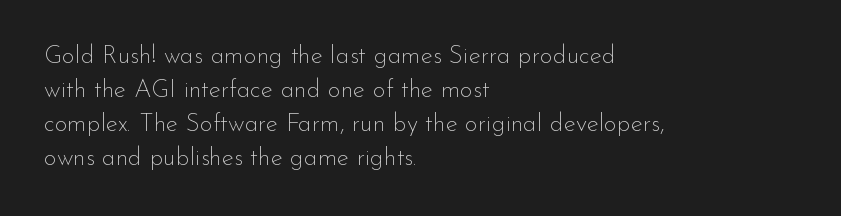
A normal amount of white space separates one row of letters from the next. Honestly, the letter spacing is just normal — you wouldn't notice it. The font's upright variant was chosen for this text. Is this a heavy cut? Hardly; it is regular or lighter. Caption: multi-line text, flush left, ragged right.
